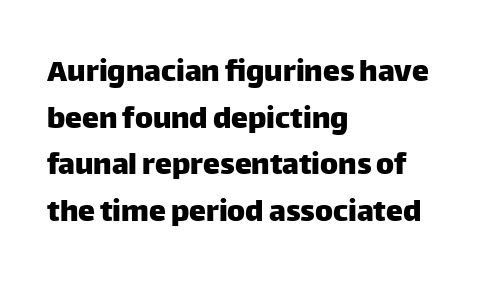
{"serif": "no", "italic": "no", "width": "normal", "stroke_contrast": "low", "x_height": "large", "monospaced": "no", "underline": "no", "align": "left", "line_spacing": "normal", "line_spacing_ratio": 1.37, "letter_spacing": "normal", "letter_spacing_em": 0.0, "glyph_px": 34}
